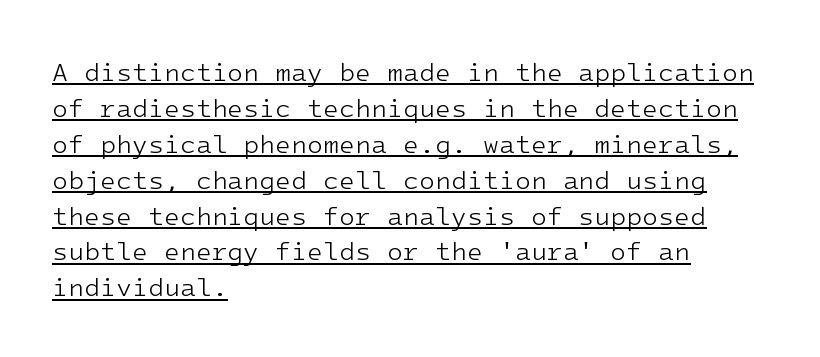
The image shows 26 px text type, upright; set left-aligned, normal line spacing (1.38x), normal letter spacing, underlined.
